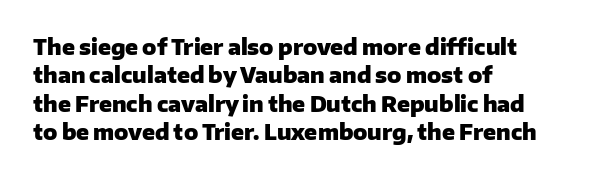
The lines in this sample share a left origin and differ only in where they stop. The block of text has a typical density, with ordinary space between rows. Posture: upright roman. The characters look thick and weighty, a clear bold. Letters rest on an invisible, unmarked baseline. There is no visible air inserted between adjacent glyphs.
